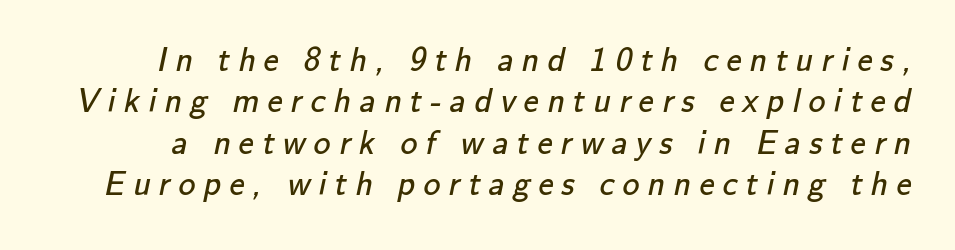
Summary of weight: not heavy and not bold. What kind of face is this? One without serifs — a sans. Tracking here is generous; glyphs stand well apart from one another. A typesetter would call this proportional, since set widths differ per character. Check under the words: just untouched page.
